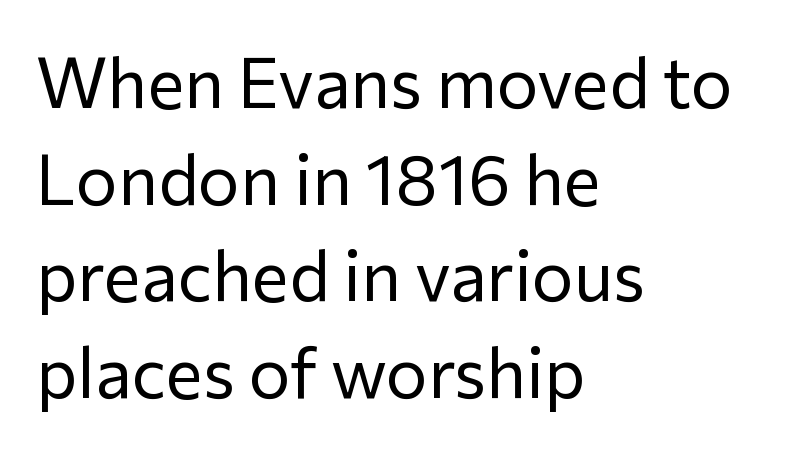
Any mark beneath the type? The region is blank. Font category for this specimen: sans-serif. The typography opts for an upright posture over an oblique one. The line texture is even and compact thanks to regular tracking.
